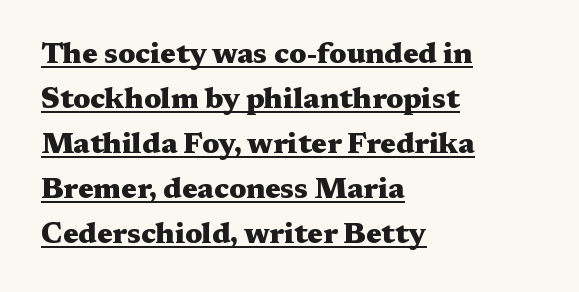
{"serif": "yes", "italic": "no", "bold": "yes", "weight": "heavy", "width": "wide", "stroke_contrast": "medium", "x_height": "medium", "monospaced": "no", "underline": "yes", "align": "left", "line_spacing": "normal", "line_spacing_ratio": 1.55, "letter_spacing": "normal", "letter_spacing_em": 0.0, "glyph_px": 29}
